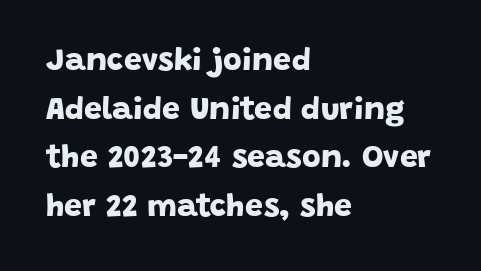
{"serif": "no", "bold": "yes", "weight": "bold", "width": "normal", "stroke_contrast": "low", "x_height": "large", "monospaced": "no", "underline": "no", "align": "left", "line_spacing": "normal", "line_spacing_ratio": 1.52, "letter_spacing": "normal", "letter_spacing_em": 0.0, "glyph_px": 32}
